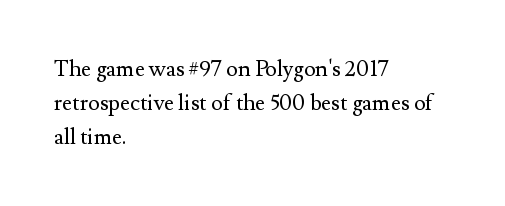
Q: Is the text bold? A: No.
Q: Is the text italic (slanted)? A: No, it is upright.
Q: Is the text underlined? A: No.
Q: How is the paragraph aligned? A: Left-aligned.
Q: Is the spacing between letters normal or unusually wide? A: Normal.
Q: Is the spacing between lines tight, normal or loose? A: Normal.
